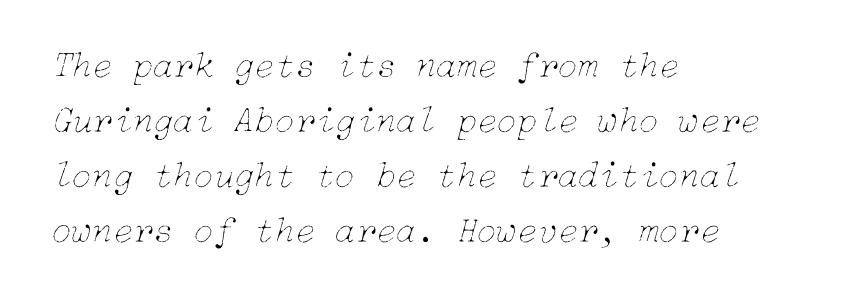
{"italic": "yes", "lean": "right", "slant_degrees": 15, "bold": "no", "weight": "thin", "width": "normal", "stroke_contrast": "low", "x_height": "medium", "underline": "no", "align": "left", "line_spacing": "normal", "line_spacing_ratio": 1.49, "letter_spacing": "normal", "letter_spacing_em": 0.0, "glyph_px": 37}
